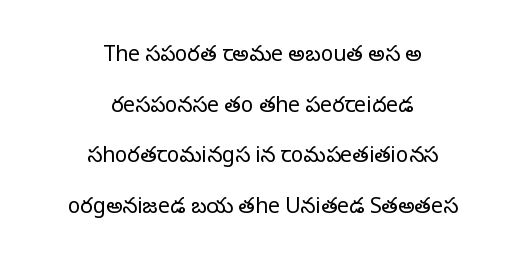
{"italic": "no", "bold": "no", "underline": "no", "align": "center", "line_spacing": "loose", "line_spacing_ratio": 2.41, "letter_spacing": "normal", "letter_spacing_em": 0.0, "glyph_px": 21}
